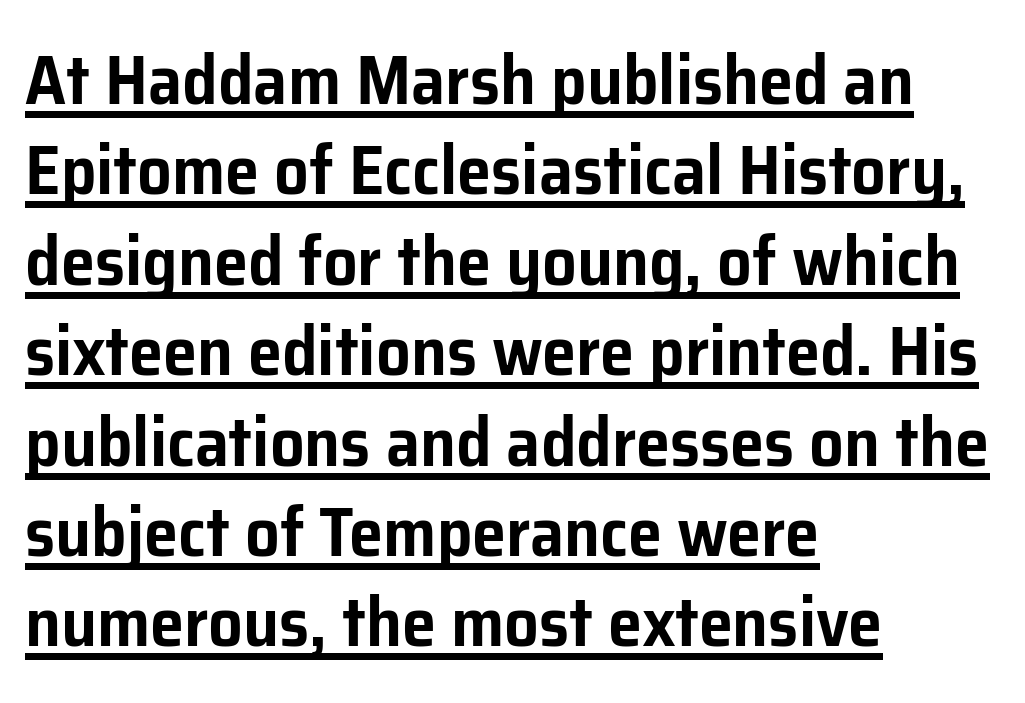
The image shows 69 px sans-serif type, upright; set left-aligned, normal line spacing (1.31x), normal letter spacing, underlined; low stroke contrast and a medium x-height.
